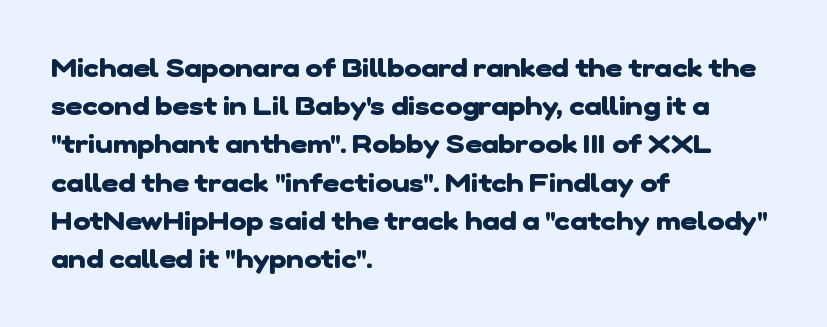
Q: Is the text bold? A: Yes.
Q: Is the text underlined? A: No.
Q: How is the paragraph aligned? A: Left-aligned.
Q: Is the spacing between letters normal or unusually wide? A: Normal.
Q: Is the spacing between lines tight, normal or loose? A: Normal.
